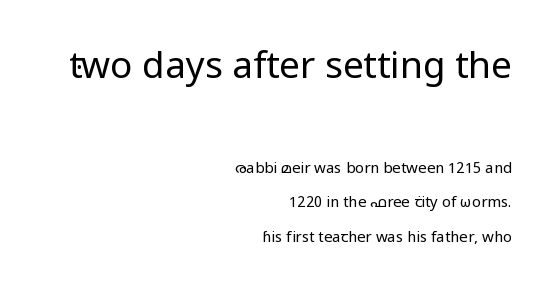
{"serif": "no", "italic": "no", "bold": "no", "weight": "regular", "width": "normal", "stroke_contrast": "low", "x_height": "medium", "monospaced": "no", "underline": "no", "align": "right", "line_spacing": "loose", "line_spacing_ratio": 2.3, "letter_spacing": "normal", "letter_spacing_em": 0.0, "larger_block": "first", "size_ratio": 2.47, "glyph_px": 37}
